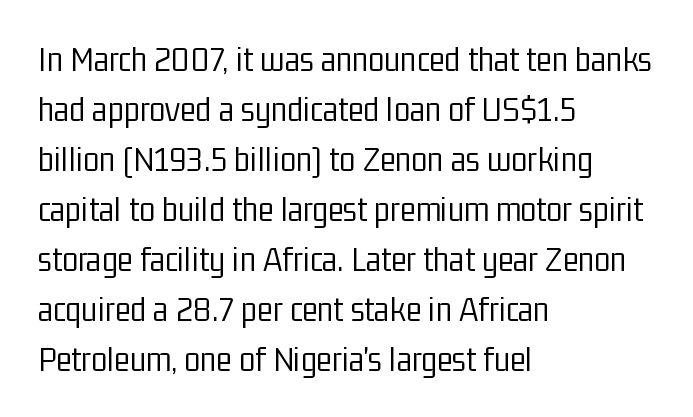
This block has exactly the height ordinary leading produces. The glyphs in this specimen are sans serif. Anything drawn beneath the words? Only blank space. No chunkiness to these letters — they're not bold. The typesetter chose a ragged-right arrangement here.
